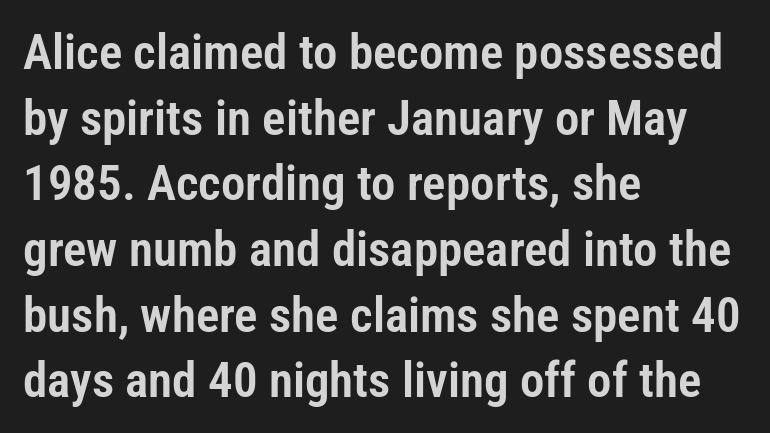
{"serif": "no", "italic": "no", "width": "condensed", "stroke_contrast": "low", "x_height": "medium", "monospaced": "no", "underline": "no", "align": "left", "line_spacing": "normal", "line_spacing_ratio": 1.34, "letter_spacing": "normal", "letter_spacing_em": 0.0, "glyph_px": 49}
